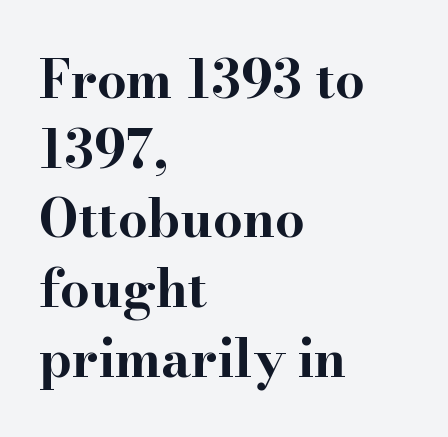
{"serif": "yes", "italic": "no", "bold": "yes", "weight": "bold", "width": "wide", "stroke_contrast": "high", "x_height": "small", "monospaced": "no", "underline": "no", "align": "left", "line_spacing": "normal", "line_spacing_ratio": 1.34, "letter_spacing": "normal", "letter_spacing_em": 0.0, "glyph_px": 52}
